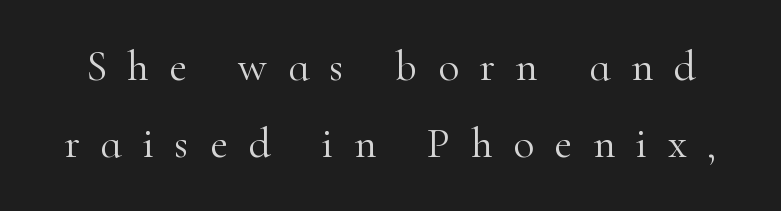
The cut favours lightness, reaching ordinary text weight at its darkest. Underlining? Definitely not there. The passage shown has open, widely tracked lettering throughout. The specimen reads as upright at a glance. Character widths vary here, with narrow letters taking less room than wide ones.
